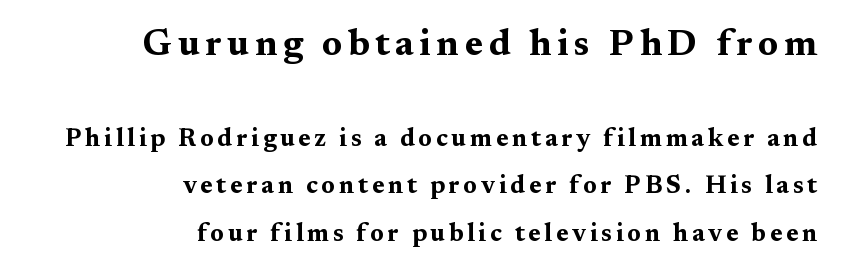
The image shows 37 px bold, wide serif type, upright; set right-aligned, loose line spacing (1.9x), not underlined; the first (top) block is 1.48x larger; medium stroke contrast and a medium x-height.
